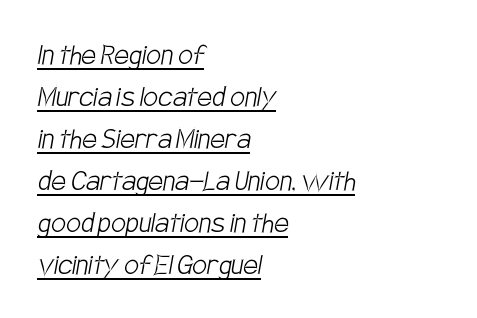
Q: Is the text bold? A: No.
Q: Is the typeface a serif or a sans-serif typeface? A: Sans-serif.
Q: Is the text underlined? A: Yes.
Q: How is the paragraph aligned? A: Left-aligned.
Q: Is the spacing between letters normal or unusually wide? A: Normal.
Q: Is the spacing between lines tight, normal or loose? A: Normal.
Q: Width (condensed, normal, or wide)? A: Condensed.
Q: Stroke contrast? A: Low.
Q: x-height? A: Large.
Q: Monospaced? A: No.
